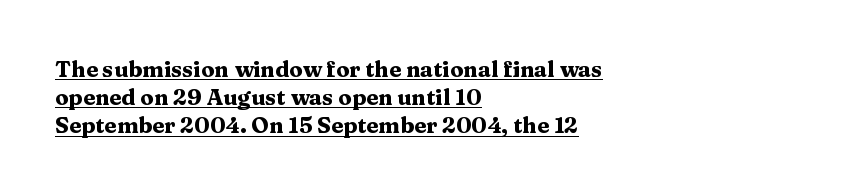
The glyphs have the mass of a bold cut. Ascenders rise straight up at ninety degrees. The letters sit at their default tracking, neither squeezed nor spread. Horizontal alignment here is leftward, the default for most running prose.
